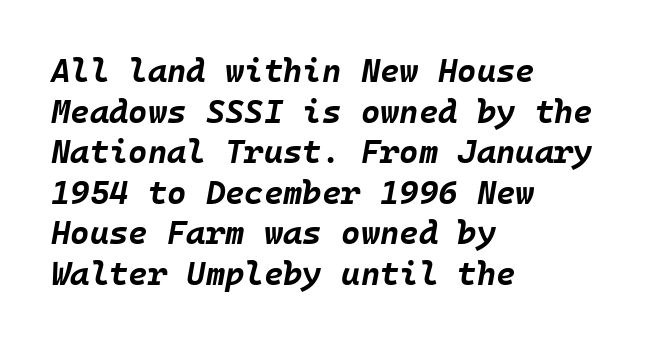
Q: Is the text bold? A: Yes.
Q: Is the text italic (slanted)? A: Yes, it leans right by about 10 degrees.
Q: Is the text underlined? A: No.
Q: How is the paragraph aligned? A: Left-aligned.
Q: Is the spacing between letters normal or unusually wide? A: Normal.
Q: Width (condensed, normal, or wide)? A: Normal.
Q: Stroke contrast? A: Low.
Q: x-height? A: Large.
